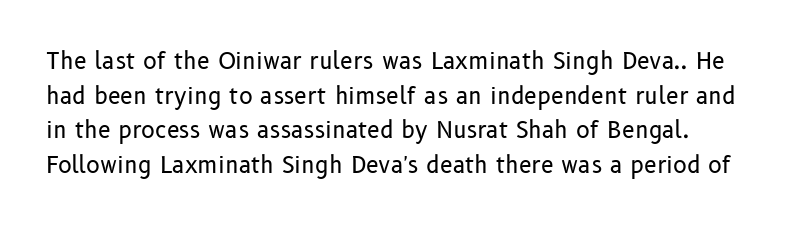
The image shows 23 px text type, upright; set normal line spacing (1.51x), normal letter spacing, not underlined.
